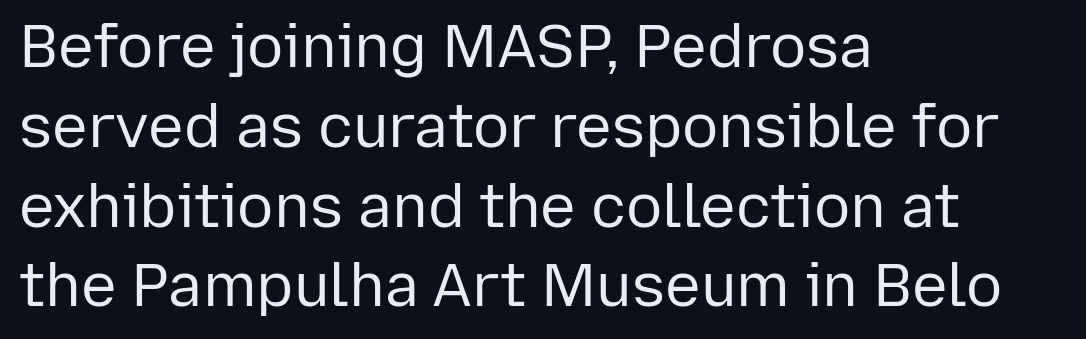
The image shows 60 px regular-weight sans-serif type, upright; set left-aligned, normal line spacing (1.33x), normal letter spacing, not underlined; low stroke contrast and a medium x-height.
